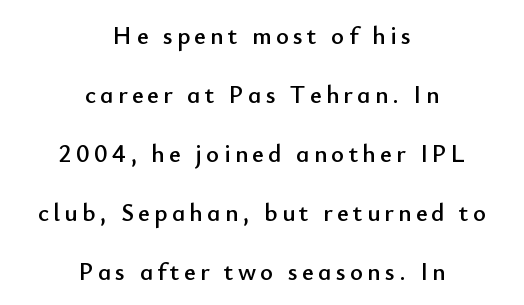
{"italic": "no", "underline": "no", "align": "center", "line_spacing": "loose", "line_spacing_ratio": 2.36, "glyph_px": 25}
